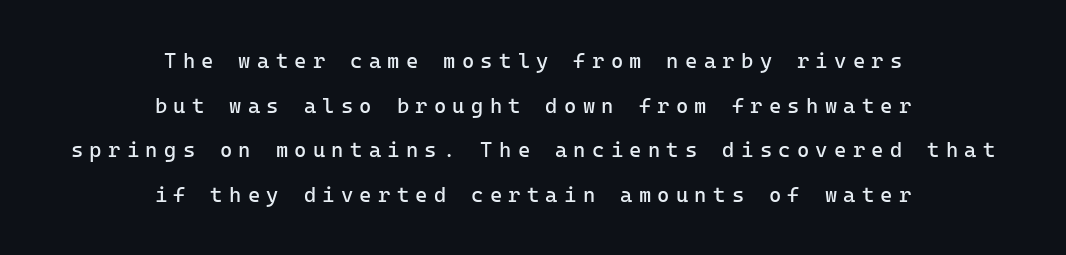
Each word looks stretched out because of the extra space between its letters. The foot of each line stays bare and open. Neither beginnings nor endings align; midpoints do. The letters stand upright; this is a roman face. Vertical spacing — loose. No heavy texture on the line: the type isn't bold.
